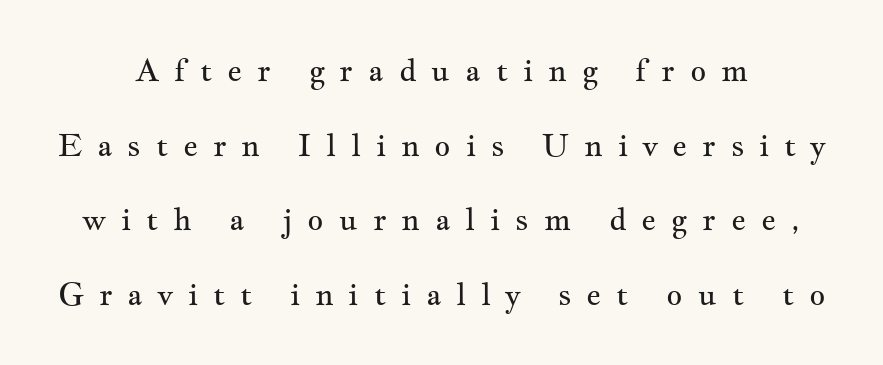
Q: Is the text bold? A: No.
Q: Is the text italic (slanted)? A: No, it is upright.
Q: Is the typeface a serif or a sans-serif typeface? A: Serif.
Q: Is the text underlined? A: No.
Q: How is the paragraph aligned? A: Centered.
Q: Is the spacing between letters normal or unusually wide? A: Unusually wide.
Q: Is the spacing between lines tight, normal or loose? A: Loose.
Q: Width (condensed, normal, or wide)? A: Wide.
Q: Stroke contrast? A: Medium.
Q: x-height? A: Small.
Q: Monospaced? A: No.
